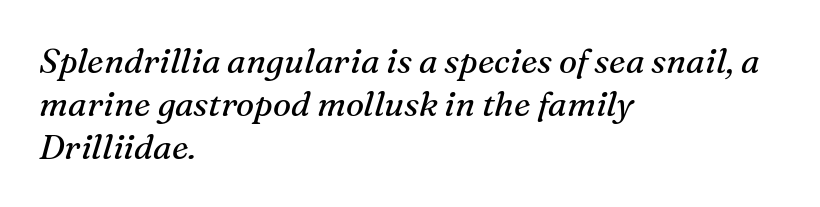
Check where the strokes stop: tiny serifs finish them off. A typesetter would call this proportional, since set widths differ per character. The glyphs look as if they've been sheared to an angle. A student would call this left alignment; a typographer would say flush left, rag right.
